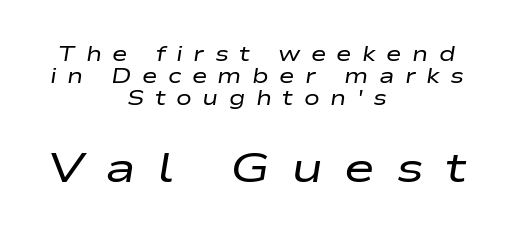
The image shows 42 px regular-weight, wide type, italic (leaning right); set centered, tight line spacing (1.05x), unusually wide letter spacing (+0.5 em), not underlined; the second (bottom) block is 2.0x larger; low stroke contrast and a medium x-height.
